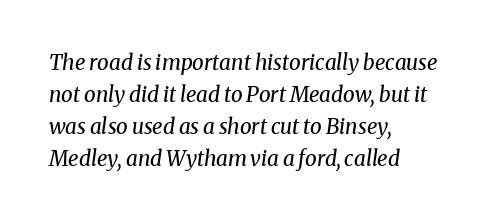
Slanted lettering throughout. Is the letter spacing exaggerated? No — it looks like the ordinary default. Regular leading. Every row of glyphs begins at an identical x-position on the left.
